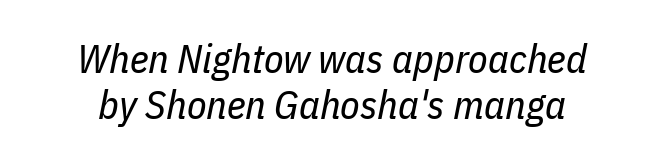
The image shows 40 px regular-weight, condensed type, italic (leaning right); set centered, line spacing 1.16x, normal letter spacing, not underlined; low stroke contrast and a medium x-height.
